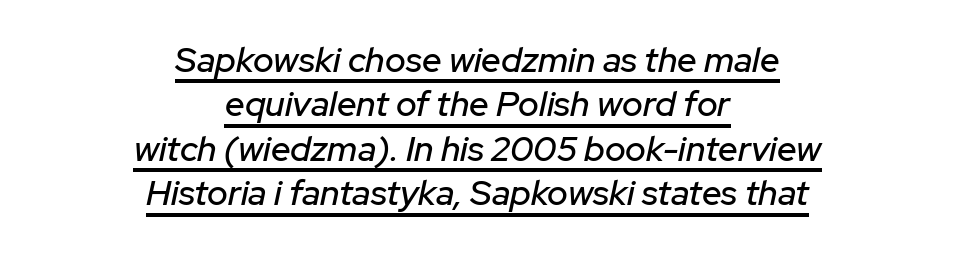
{"italic": "yes", "lean": "right", "slant_degrees": 12, "width": "normal", "stroke_contrast": "low", "x_height": "medium", "monospaced": "no", "underline": "yes", "align": "center", "line_spacing": "normal", "line_spacing_ratio": 1.27, "letter_spacing": "normal", "letter_spacing_em": 0.0, "glyph_px": 35}
